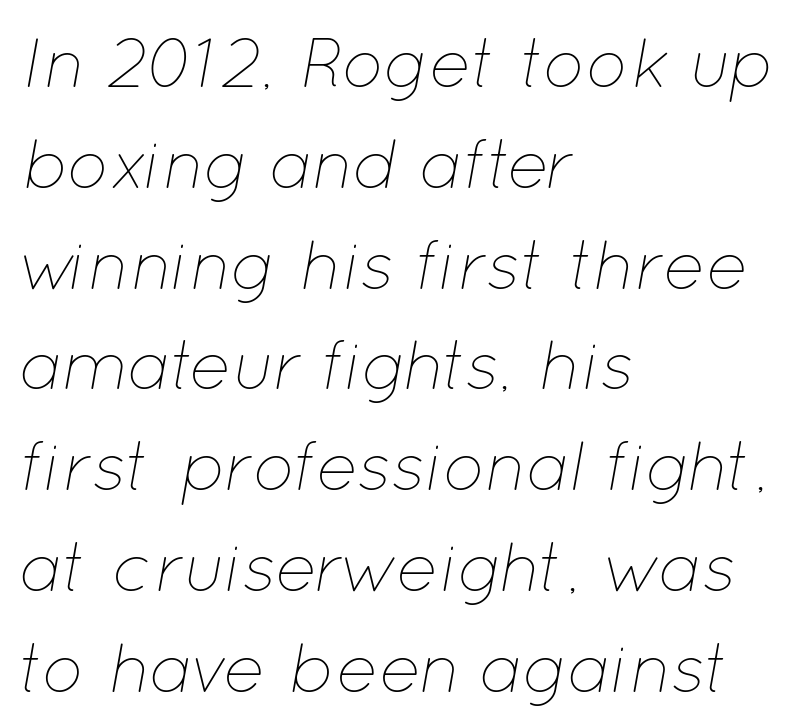
Q: Is the text bold? A: No.
Q: Is the text italic (slanted)? A: Yes, it leans right by about 12 degrees.
Q: Is the text underlined? A: No.
Q: How is the paragraph aligned? A: Left-aligned.
Q: Is the spacing between letters normal or unusually wide? A: Normal.
Q: Is the spacing between lines tight, normal or loose? A: Normal.
Q: Width (condensed, normal, or wide)? A: Normal.
Q: Stroke contrast? A: Low.
Q: x-height? A: Medium.
Q: Monospaced? A: No.
